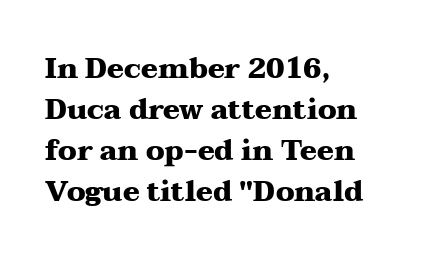
Line spacing here is normal. Horizontally, the lines are justified to the leading edge only. Character widths vary here, with narrow letters taking less room than wide ones. Notice how the stems are strictly vertical — no italics here. How heavy is the stroke? Heavy — this is a bold. The font family rendered here belongs to the serif group.
